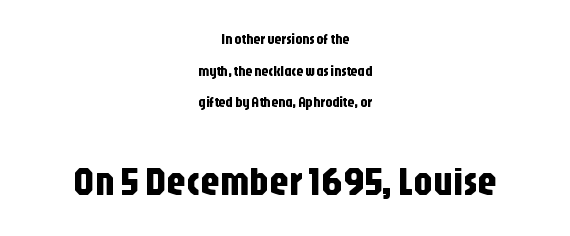
Q: Is the text italic (slanted)? A: No, it is upright.
Q: Is the typeface a serif or a sans-serif typeface? A: Sans-serif.
Q: Is the text underlined? A: No.
Q: How is the paragraph aligned? A: Centered.
Q: Is the spacing between letters normal or unusually wide? A: Normal.
Q: Is the spacing between lines tight, normal or loose? A: Loose.
Q: Which block of text is set in a larger size, the first (top) or the second (bottom)? A: The second (bottom) one.
Q: Width (condensed, normal, or wide)? A: Condensed.
Q: Stroke contrast? A: Low.
Q: x-height? A: Large.
Q: Monospaced? A: No.
